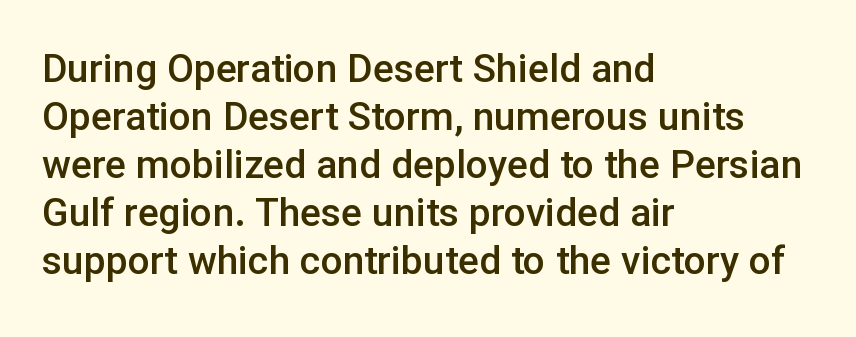
Varying glyph widths throughout — classic text-font behaviour. Caption: semibold face, moderately heavy strokes. The gaps between neighbouring characters are ordinary and unremarkable. Check under the words: just untouched page. The typography opts for an upright posture over an oblique one.
